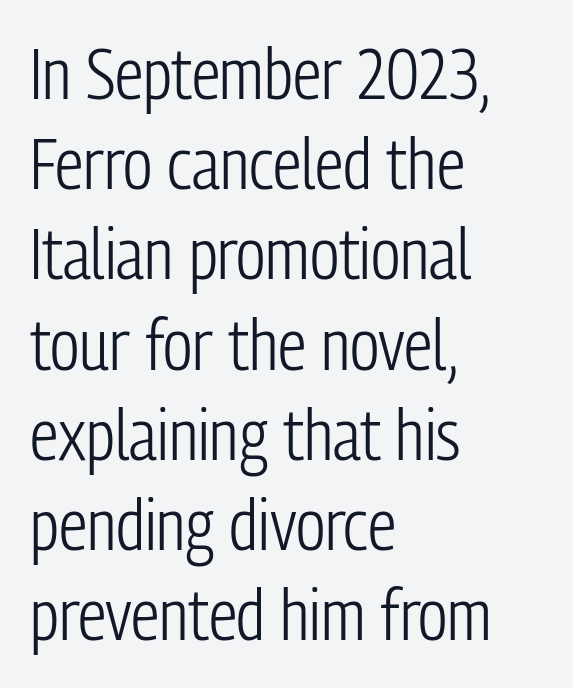
The image shows 71 px light, condensed sans-serif type, upright; set left-aligned, normal line spacing (1.27x), normal letter spacing, not underlined; low stroke contrast and a medium x-height.
